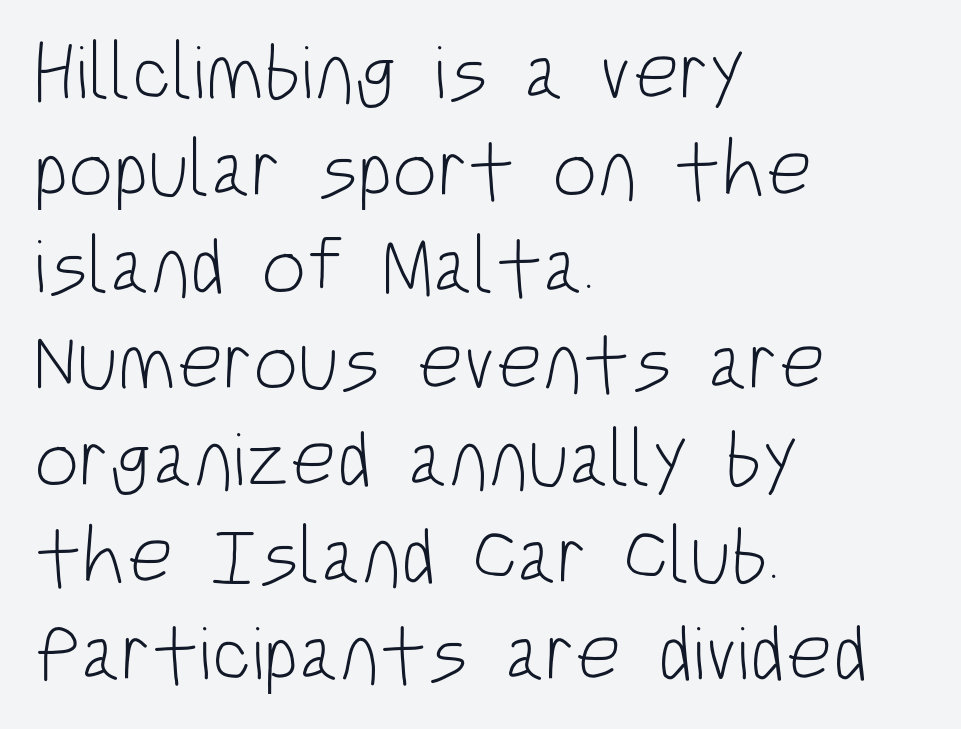
The image shows 80 px light, condensed sans-serif type, upright; set left-aligned, line spacing 1.21x, normal letter spacing, not underlined; low stroke contrast and a large x-height.
